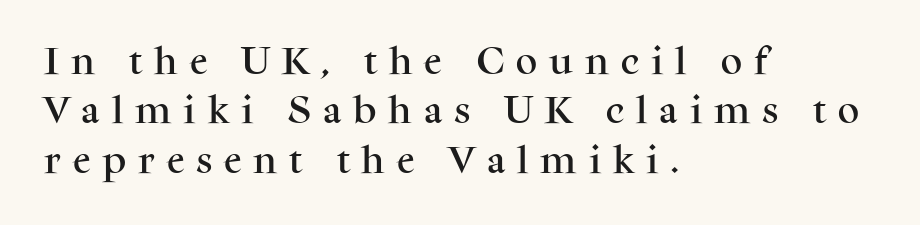
The image shows 30 px serif type, upright; set left-aligned, normal line spacing (1.65x), unusually wide letter spacing (+0.4 em), not underlined; medium stroke contrast and a medium x-height.
